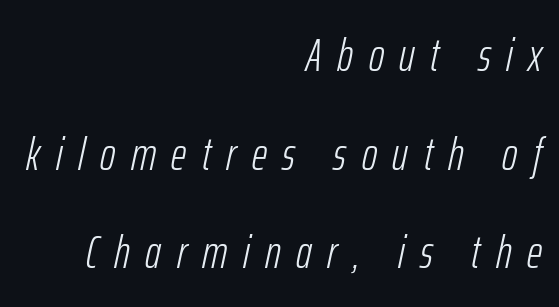
{"italic": "yes", "lean": "right", "slant_degrees": 12, "bold": "no", "weight": "light", "width": "condensed", "stroke_contrast": "low", "x_height": "medium", "monospaced": "no", "underline": "no", "align": "right", "line_spacing": "loose", "line_spacing_ratio": 2.1, "letter_spacing": "wide", "letter_spacing_em": 0.33, "glyph_px": 47}
